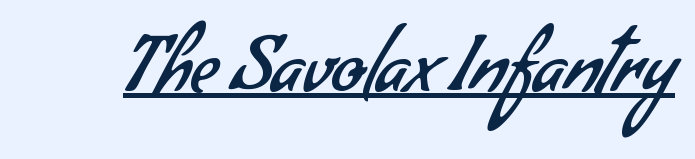
The image shows 76 px regular-weight sans-serif type; set normal letter spacing, underlined; low stroke contrast and a small x-height.
